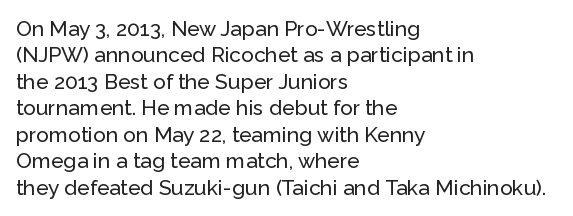
{"italic": "no", "underline": "no", "align": "left", "line_spacing": "normal", "line_spacing_ratio": 1.26, "letter_spacing": "normal", "letter_spacing_em": 0.0, "glyph_px": 21}
